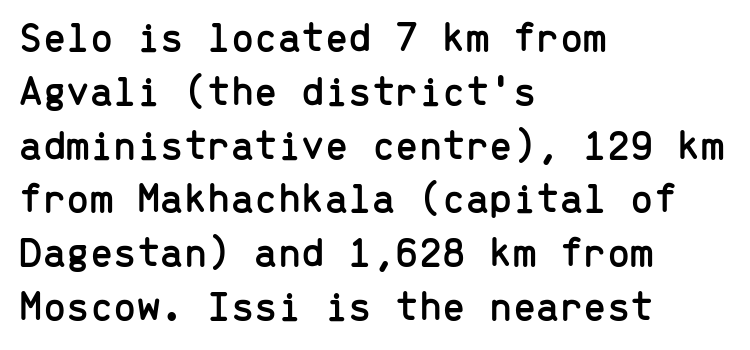
Q: Is the text italic (slanted)? A: No, it is upright.
Q: Is the typeface a serif or a sans-serif typeface? A: Sans-serif.
Q: Is the text underlined? A: No.
Q: How is the paragraph aligned? A: Left-aligned.
Q: Is the spacing between letters normal or unusually wide? A: Normal.
Q: Is the spacing between lines tight, normal or loose? A: Normal.
Q: Width (condensed, normal, or wide)? A: Normal.
Q: Stroke contrast? A: Low.
Q: x-height? A: Medium.
Q: Monospaced? A: Yes.
